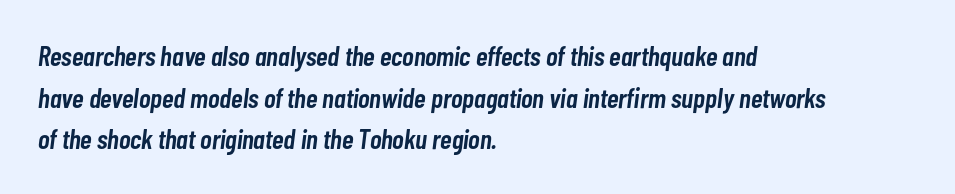
The image shows 28 px semibold, condensed type, italic (leaning right); set left-aligned, normal line spacing (1.49x), normal letter spacing, not underlined; low stroke contrast and a medium x-height.
